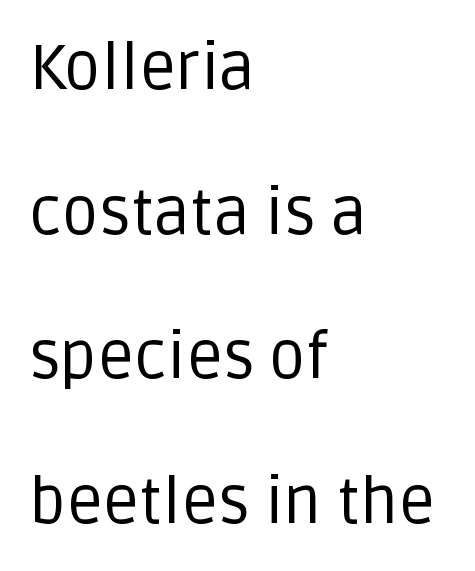
The image shows 64 px regular-weight sans-serif type, upright; set left-aligned, loose line spacing (2.26x), normal letter spacing, not underlined; low stroke contrast and a large x-height.
